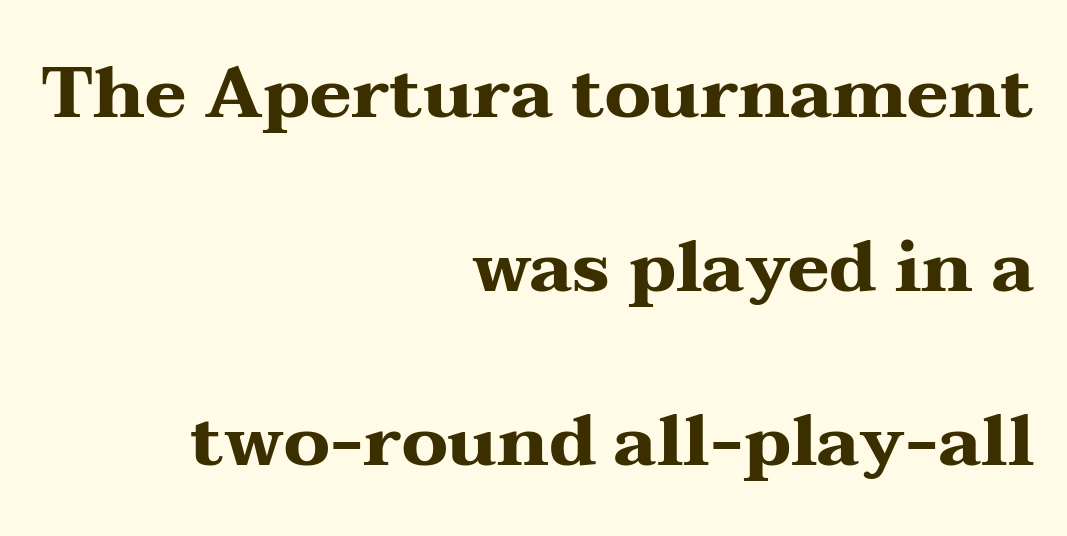
{"serif": "yes", "italic": "no", "bold": "yes", "weight": "heavy", "width": "wide", "stroke_contrast": "medium", "x_height": "medium", "monospaced": "no", "underline": "no", "align": "right", "line_spacing": "loose", "line_spacing_ratio": 2.45, "letter_spacing": "normal", "letter_spacing_em": 0.0, "glyph_px": 71}
